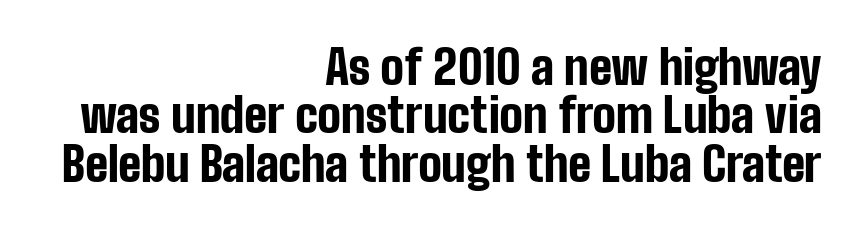
The image shows 47 px bold, condensed sans-serif type, upright; set right-aligned, tight line spacing (1.03x), normal letter spacing, not underlined; low stroke contrast and a medium x-height.
